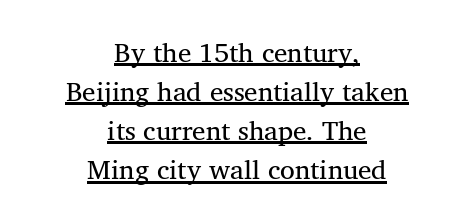
The glyphs are accompanied by a horizontal stroke just below them. Glyph-to-glyph distance matches everyday printed text. Is the block centered? Yes — each line is placed symmetrically about the middle. Is this a heavy cut? Hardly; it is regular or lighter.
